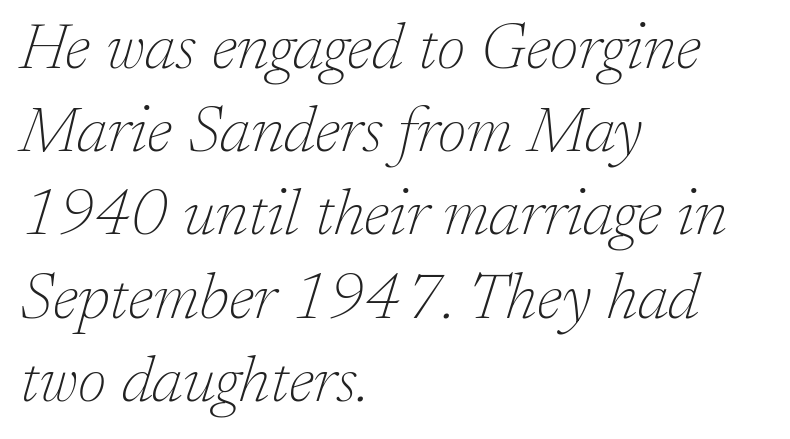
The image shows 65 px thin serif type, italic (leaning right); set left-aligned, normal line spacing (1.28x), normal letter spacing, not underlined; low stroke contrast and a medium x-height.
